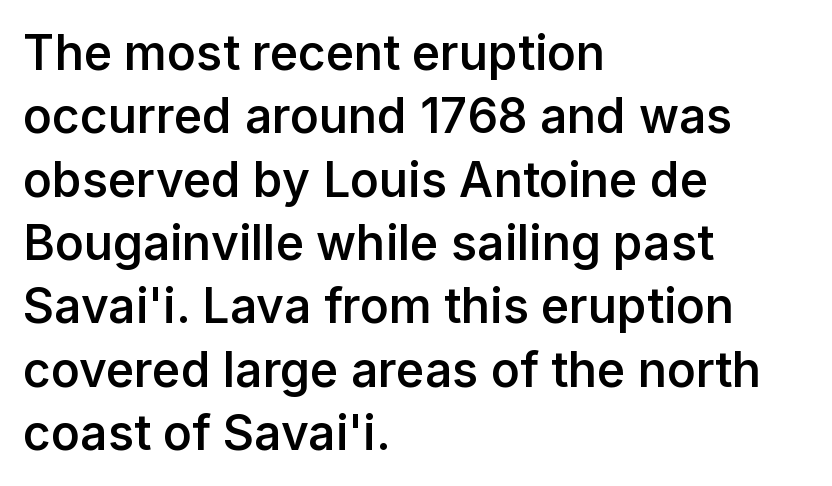
The image shows 48 px semibold sans-serif type, upright; set left-aligned, normal line spacing (1.32x), normal letter spacing, not underlined; low stroke contrast and a medium x-height.
